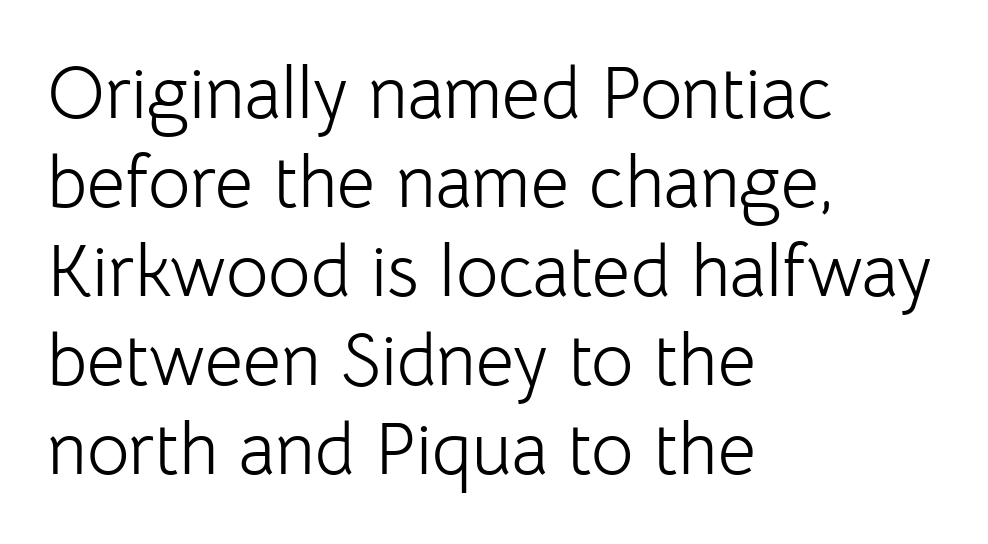
Q: Is the text bold? A: No.
Q: Is the text italic (slanted)? A: No, it is upright.
Q: Is the typeface a serif or a sans-serif typeface? A: Sans-serif.
Q: Is the text underlined? A: No.
Q: How is the paragraph aligned? A: Left-aligned.
Q: Is the spacing between letters normal or unusually wide? A: Normal.
Q: Width (condensed, normal, or wide)? A: Normal.
Q: Stroke contrast? A: Low.
Q: x-height? A: Medium.
Q: Monospaced? A: No.
